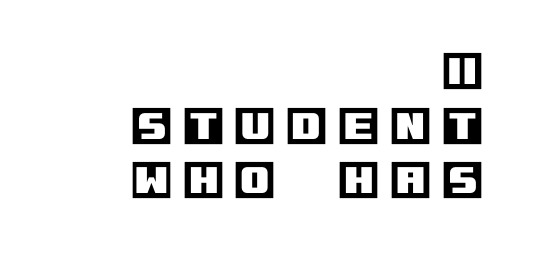
Each line ends at the same right margin while the left side varies. The letterforms stand isolated, each surrounded by extra space. Descender tails drop into unmarked territory. Does the lettering tilt? It doesn't — this is upright. Vertically, the passage feels balanced, rows spaced as you'd expect.
